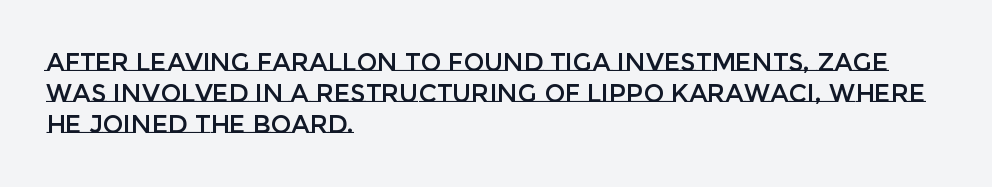
{"italic": "no", "underline": "no", "align": "left", "line_spacing": "normal", "line_spacing_ratio": 1.25, "letter_spacing": "normal", "letter_spacing_em": 0.0, "glyph_px": 25}
